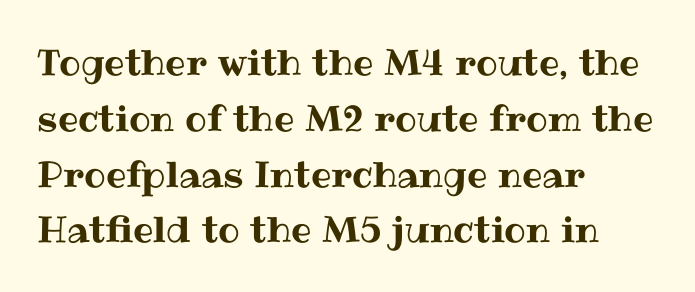
Q: Is the text italic (slanted)? A: No, it is upright.
Q: Is the text underlined? A: No.
Q: How is the paragraph aligned? A: Left-aligned.
Q: Is the spacing between letters normal or unusually wide? A: Normal.
Q: Is the spacing between lines tight, normal or loose? A: Normal.
Q: Width (condensed, normal, or wide)? A: Normal.
Q: Stroke contrast? A: Medium.
Q: x-height? A: Medium.
Q: Monospaced? A: No.
